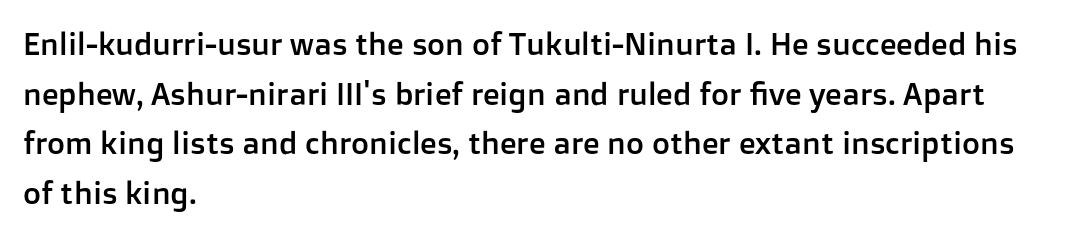
Q: Is the text italic (slanted)? A: No, it is upright.
Q: Is the typeface a serif or a sans-serif typeface? A: Sans-serif.
Q: Is the text underlined? A: No.
Q: How is the paragraph aligned? A: Left-aligned.
Q: Is the spacing between letters normal or unusually wide? A: Normal.
Q: Is the spacing between lines tight, normal or loose? A: Normal.
Q: Width (condensed, normal, or wide)? A: Normal.
Q: Stroke contrast? A: Low.
Q: x-height? A: Medium.
Q: Monospaced? A: No.
